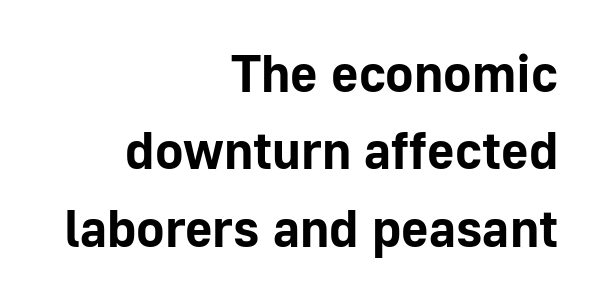
{"serif": "no", "italic": "no", "bold": "yes", "weight": "bold", "width": "normal", "stroke_contrast": "low", "x_height": "medium", "monospaced": "no", "underline": "no", "align": "right", "line_spacing": "normal", "line_spacing_ratio": 1.46, "letter_spacing": "normal", "letter_spacing_em": 0.0, "glyph_px": 53}
